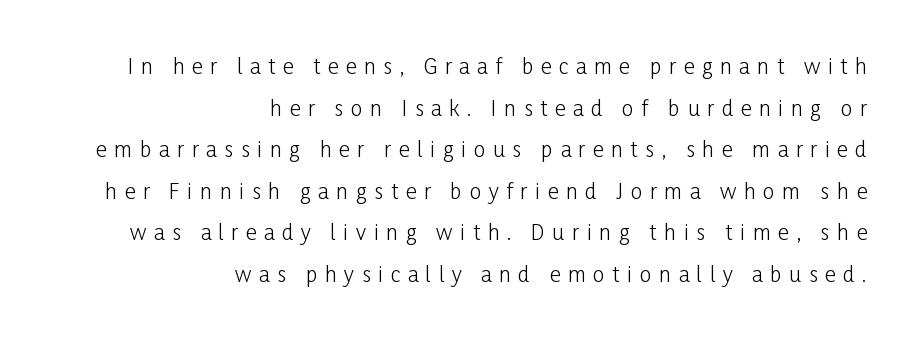
{"italic": "no", "bold": "no", "underline": "no", "align": "right", "line_spacing": "loose", "line_spacing_ratio": 1.98, "letter_spacing": "wide", "letter_spacing_em": 0.36, "glyph_px": 21}
